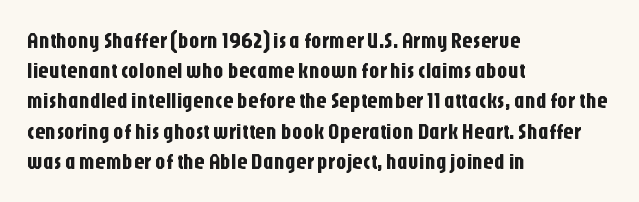
Q: Is the text italic (slanted)? A: No, it is upright.
Q: Is the text underlined? A: No.
Q: How is the paragraph aligned? A: Left-aligned.
Q: Is the spacing between letters normal or unusually wide? A: Normal.
Q: Is the spacing between lines tight, normal or loose? A: Normal.
